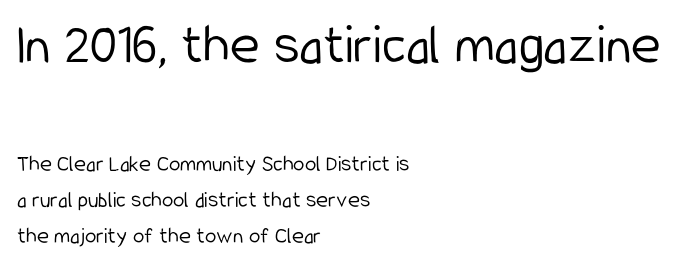
Stroke mass is kept to a normal reading level or below. Typeset ragged right — the left edge is the straight one. Proportional: the letters do not fall into vertical columns. Rows of type keep a routine distance in the vertical direction.
